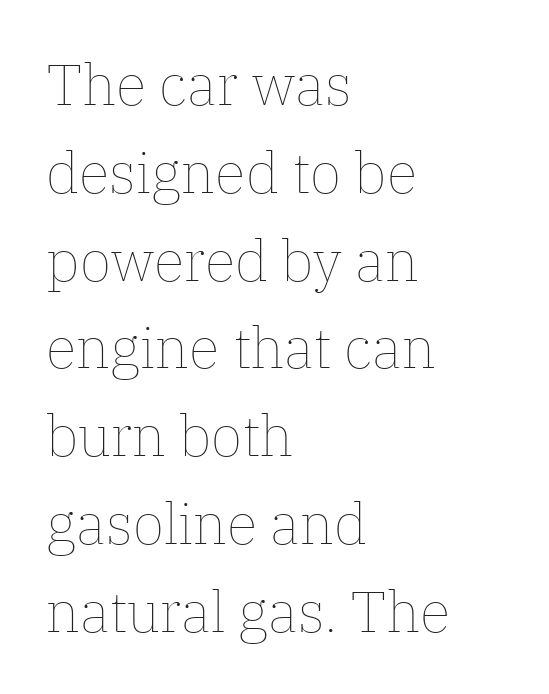
Q: Is the text bold? A: No.
Q: Is the text italic (slanted)? A: No, it is upright.
Q: Is the text underlined? A: No.
Q: How is the paragraph aligned? A: Left-aligned.
Q: Is the spacing between letters normal or unusually wide? A: Normal.
Q: Is the spacing between lines tight, normal or loose? A: Normal.
Q: Width (condensed, normal, or wide)? A: Normal.
Q: Stroke contrast? A: Low.
Q: x-height? A: Medium.
Q: Monospaced? A: No.
